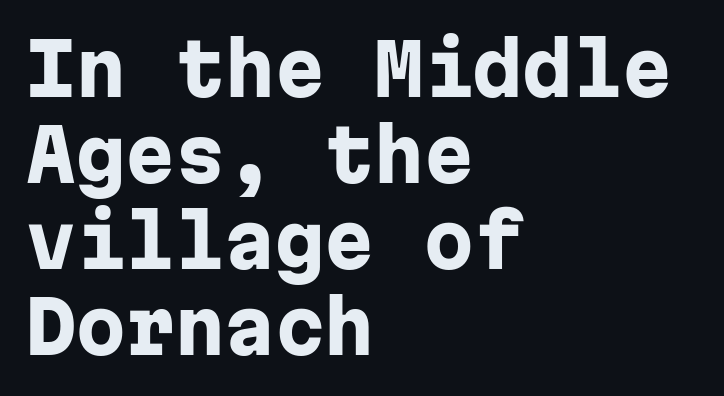
{"serif": "no", "italic": "no", "bold": "yes", "weight": "heavy", "width": "normal", "stroke_contrast": "low", "x_height": "medium", "monospaced": "yes", "underline": "no", "align": "left", "line_spacing_ratio": 1.21, "letter_spacing": "normal", "letter_spacing_em": 0.0, "glyph_px": 71}
